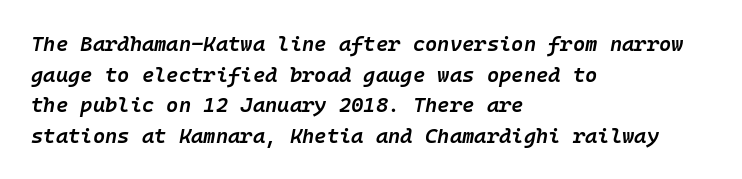
The passage shown is semibold, sitting just below true bold. Unmarked baselines from the first word to the last. The rendering anchors every line to the left-hand side. Rendered with sloped, italic letterforms. Summary of vertical rhythm: regular, with standard interline spacing.
